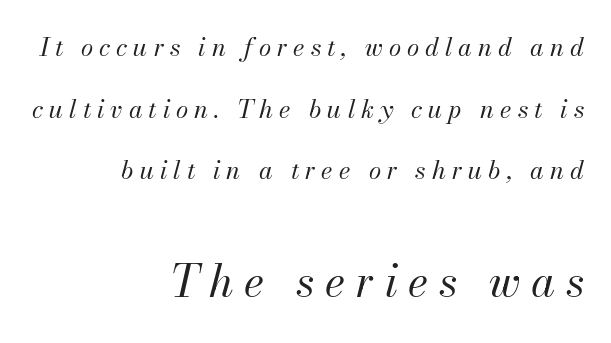
The image shows 44 px regular-weight type, italic (leaning right); set right-aligned, loose line spacing (2.47x), unusually wide letter spacing (+0.24 em), not underlined; the second (bottom) block is 1.76x larger; medium stroke contrast and a small x-height.
